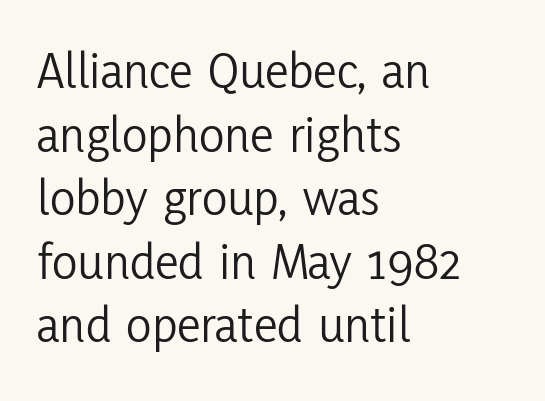
Q: Is the text bold? A: No.
Q: Is the text italic (slanted)? A: No, it is upright.
Q: Is the typeface a serif or a sans-serif typeface? A: Sans-serif.
Q: Is the text underlined? A: No.
Q: How is the paragraph aligned? A: Left-aligned.
Q: Is the spacing between letters normal or unusually wide? A: Normal.
Q: Width (condensed, normal, or wide)? A: Condensed.
Q: Stroke contrast? A: Low.
Q: x-height? A: Medium.
Q: Monospaced? A: No.
